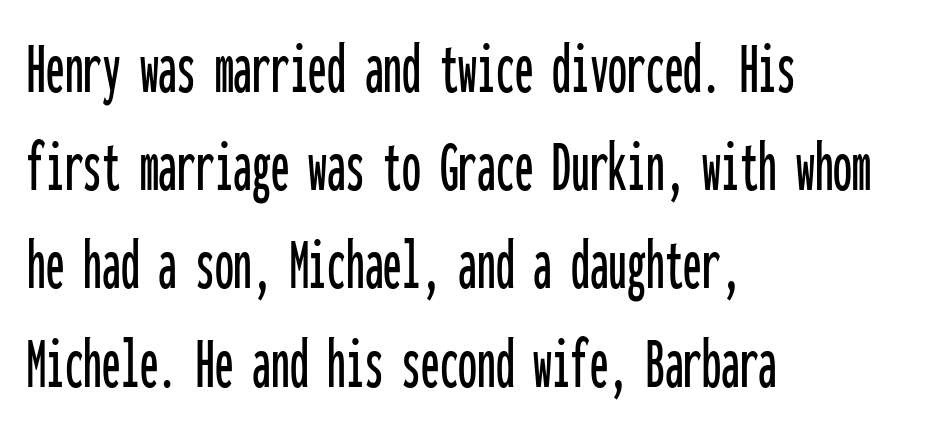
The passage shown is not underscored anywhere. Looks like terminal output: every glyph gets an equal slot. The font's upright variant was chosen for this text. Notice how the passage keeps a crisp vertical edge on the left only.
